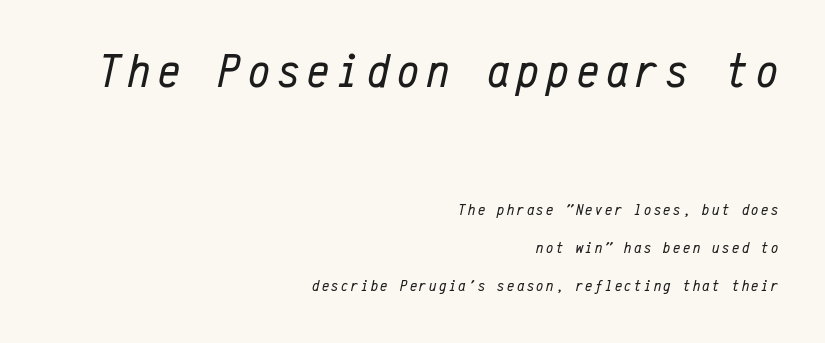
{"italic": "yes", "lean": "right", "slant_degrees": 12, "bold": "no", "weight": "regular", "width": "condensed", "stroke_contrast": "low", "x_height": "medium", "monospaced": "yes", "underline": "no", "align": "right", "line_spacing": "loose", "line_spacing_ratio": 2.37, "larger_block": "first", "size_ratio": 3.06, "glyph_px": 49}
